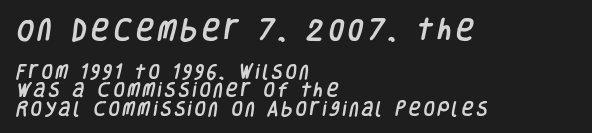
Q: Is the text underlined? A: No.
Q: How is the paragraph aligned? A: Left-aligned.
Q: Is the spacing between lines tight, normal or loose? A: Tight.
Q: Which block of text is set in a larger size, the first (top) or the second (bottom)? A: The first (top) one.
